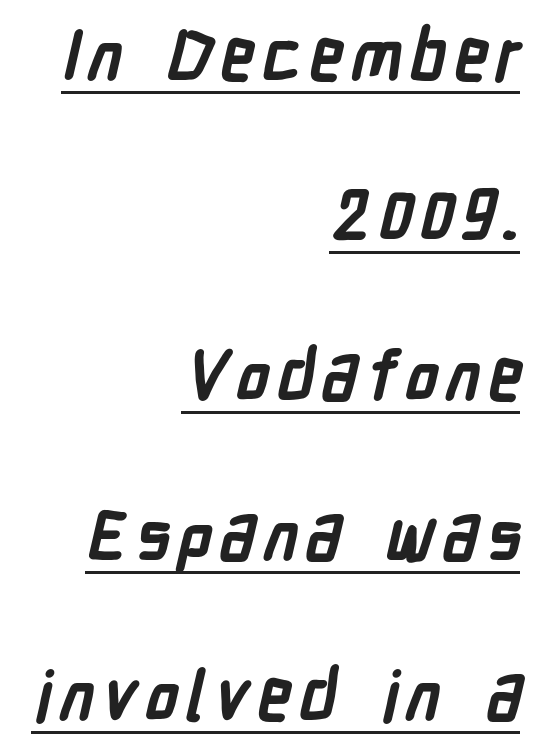
Q: Is the text bold? A: Yes.
Q: Is the typeface a serif or a sans-serif typeface? A: Sans-serif.
Q: Is the text underlined? A: Yes.
Q: How is the paragraph aligned? A: Right-aligned.
Q: Is the spacing between lines tight, normal or loose? A: Loose.
Q: Width (condensed, normal, or wide)? A: Condensed.
Q: Stroke contrast? A: Low.
Q: x-height? A: Medium.
Q: Monospaced? A: No.
